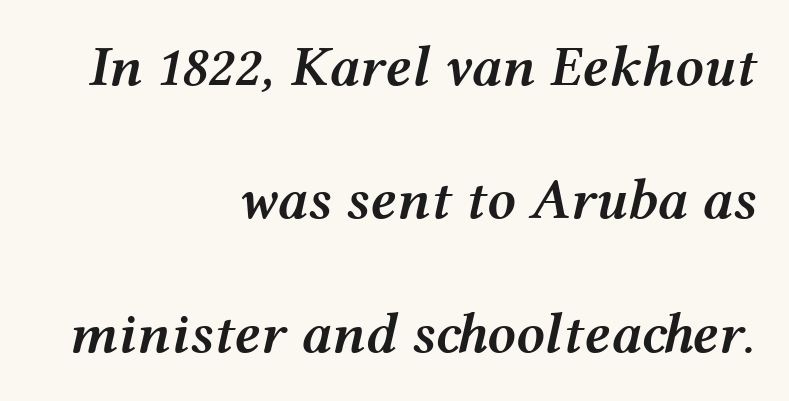
The image shows 57 px semibold, wide type, italic (leaning right); set right-aligned, loose line spacing (2.34x), normal letter spacing, not underlined; medium stroke contrast and a medium x-height.
